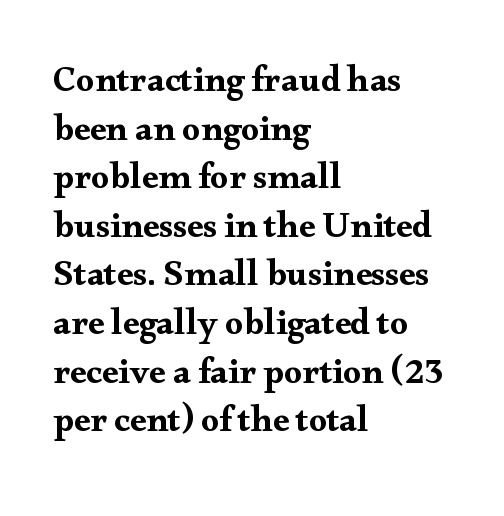
Words appear dense and cohesive because spacing is normal. The strip under each line holds only bare page. Font category for this specimen: serif. The face used here is proportionally spaced, like ordinary book or web type.
